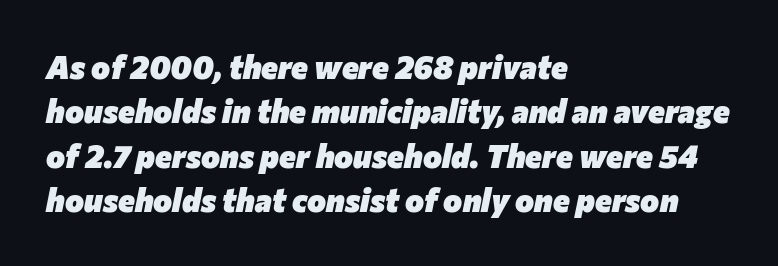
The image shows 32 px heavy type, italic (leaning right); set left-aligned, normal line spacing (1.39x), normal letter spacing, not underlined; low stroke contrast and a medium x-height.
